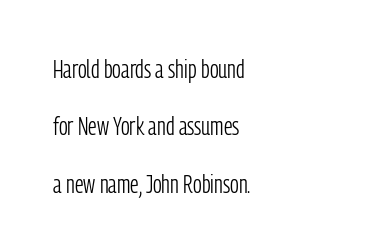
The image shows 25 px text type, upright; set left-aligned, loose line spacing (2.3x), normal letter spacing, not underlined.
